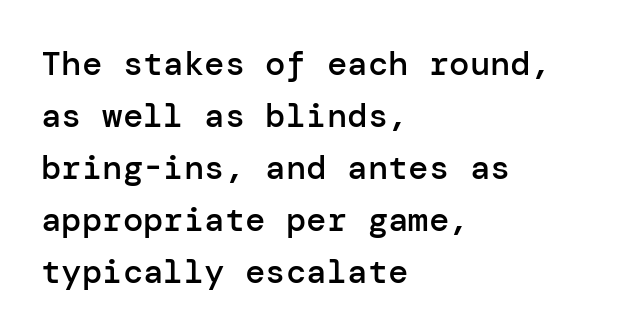
The image shows 34 px semibold sans-serif type, upright; set left-aligned, normal line spacing (1.53x), normal letter spacing, not underlined; low stroke contrast and a medium x-height.
